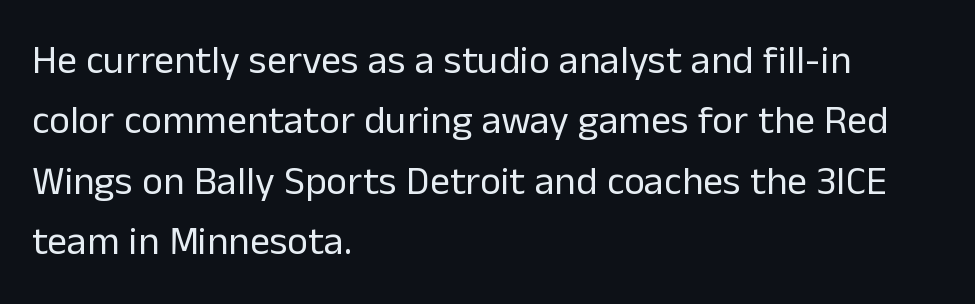
The image shows 40 px regular-weight sans-serif type, upright; set left-aligned, normal line spacing (1.51x), normal letter spacing, not underlined; low stroke contrast and a medium x-height.
